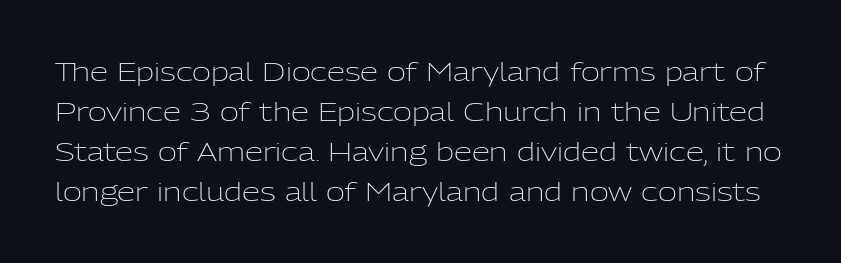
The image shows 26 px text type, upright; set normal line spacing (1.54x), normal letter spacing, not underlined.
